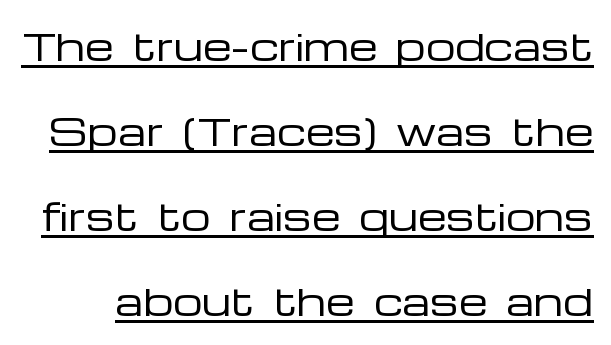
Every word sits above its own underline. These lines keep a tight, regular rhythm from letter to letter. On a weight scale, this lands at 450 or below. Classification — sans serif. Rows of type keep a wide berth in the vertical direction. You could not count columns in this text — the font is proportionally spaced.
